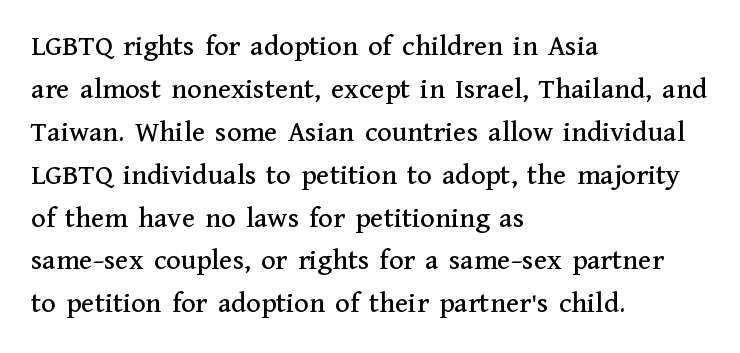
{"serif": "yes", "italic": "no", "width": "normal", "stroke_contrast": "medium", "x_height": "medium", "monospaced": "no", "underline": "no", "align": "left", "line_spacing": "normal", "line_spacing_ratio": 1.43, "letter_spacing": "normal", "letter_spacing_em": 0.0, "glyph_px": 30}
